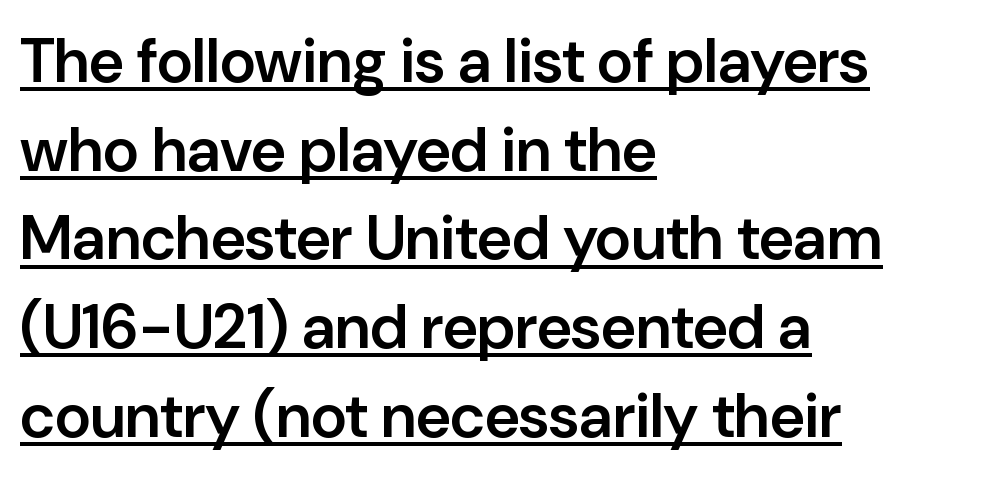
{"serif": "no", "italic": "no", "bold": "semi", "weight": "semibold", "width": "normal", "stroke_contrast": "low", "x_height": "medium", "monospaced": "no", "underline": "yes", "align": "left", "line_spacing": "normal", "line_spacing_ratio": 1.43, "letter_spacing": "normal", "letter_spacing_em": 0.0, "glyph_px": 62}
